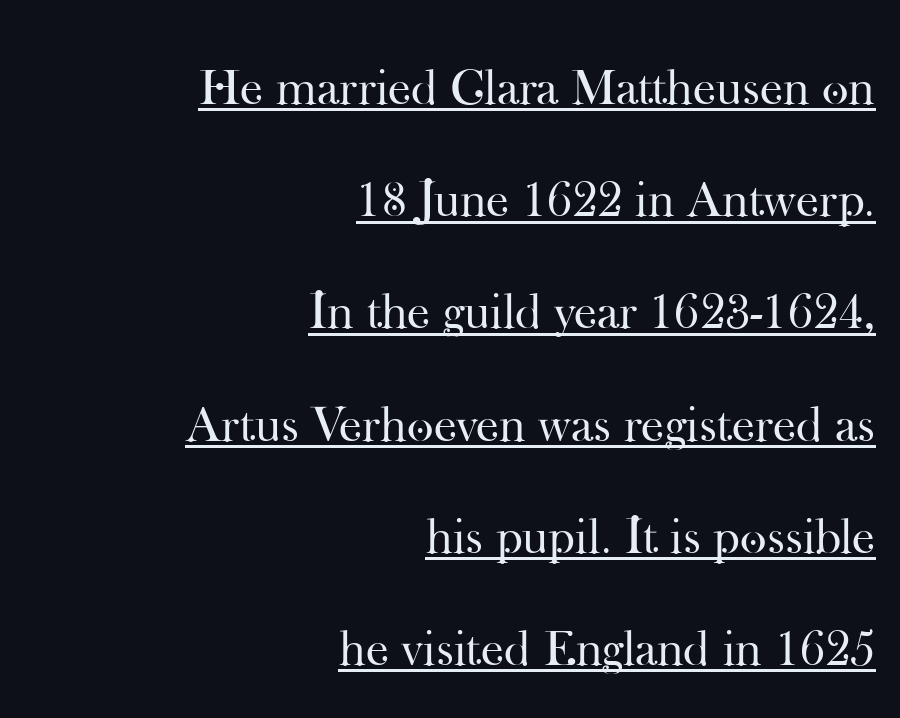
A typesetter would call this proportional, since set widths differ per character. The weight would be labelled regular, book, light, or lighter still. Reading down the block, your eye finds every line finishing at a fixed right position. The sample's only ornament is a line tracing under the words.
